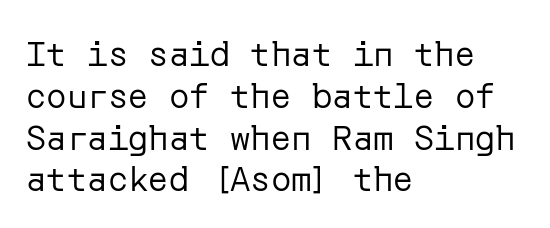
Q: Is the text bold? A: No.
Q: Is the text italic (slanted)? A: No, it is upright.
Q: Is the typeface a serif or a sans-serif typeface? A: Sans-serif.
Q: Is the text underlined? A: No.
Q: How is the paragraph aligned? A: Left-aligned.
Q: Is the spacing between letters normal or unusually wide? A: Normal.
Q: Width (condensed, normal, or wide)? A: Normal.
Q: Stroke contrast? A: Low.
Q: x-height? A: Medium.
